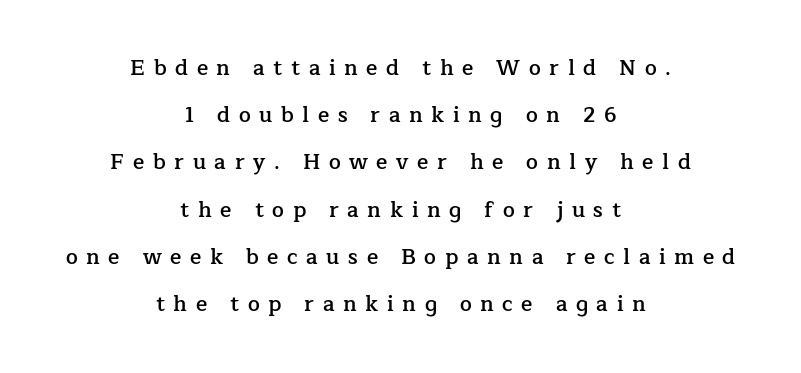
Whoever set this chose breathing room over compactness in the vertical rhythm. Emphasis by weight is partial: semibold. Words appear elongated and porous because spacing is wide. Descenders are the only things crossing below the line. No italicization has been applied; the sample stays upright.
